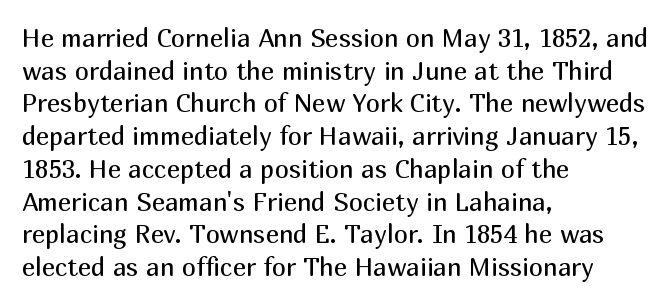
What's the leading like? Ordinary, nothing unusual. The passage shown has conventional tracking throughout. The typography opts for an upright posture over an oblique one. The passage is arranged the way most books set body copy — flush left.
